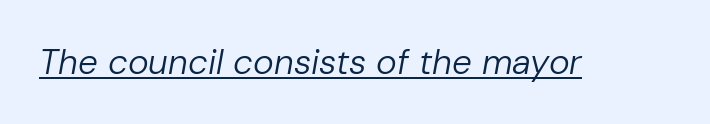
The image shows 35 px regular-weight type, italic (leaning right); set normal letter spacing, underlined; low stroke contrast and a medium x-height.
